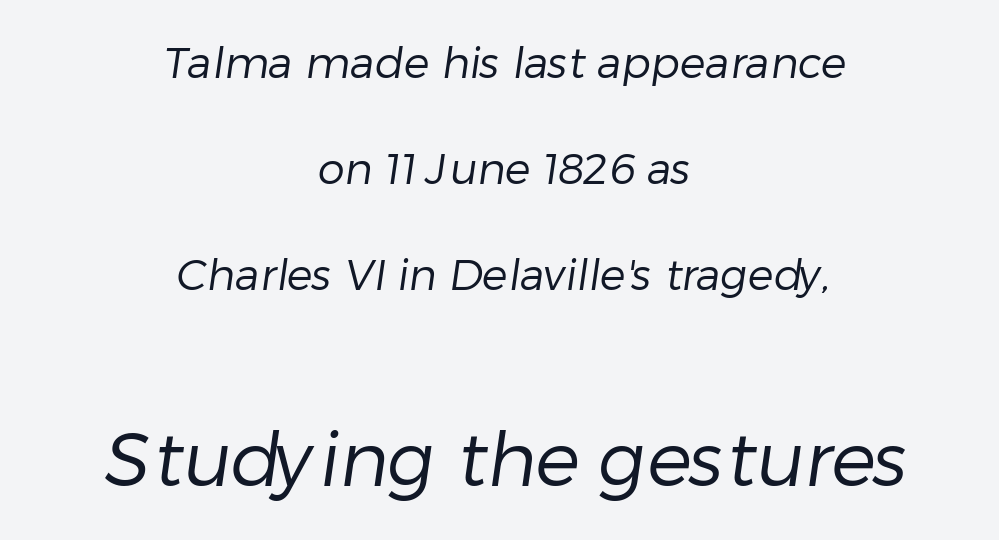
These glyphs show unthickened strokes, regular width or finer. Of the two passages, the one underneath uses the larger point size. Each line is balanced around a shared central axis. Just letters on the line, the space beneath them empty.
